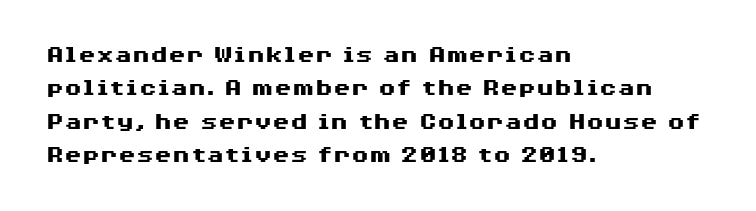
In terms of posture, this sample is upright. Look at the stroke-to-counter ratio: heavy, a bold. Notice how descenders clear the ascenders below comfortably — that's standard leading. The zone under the glyphs is completely vacant. The rendering keeps characters at their native spacing.
